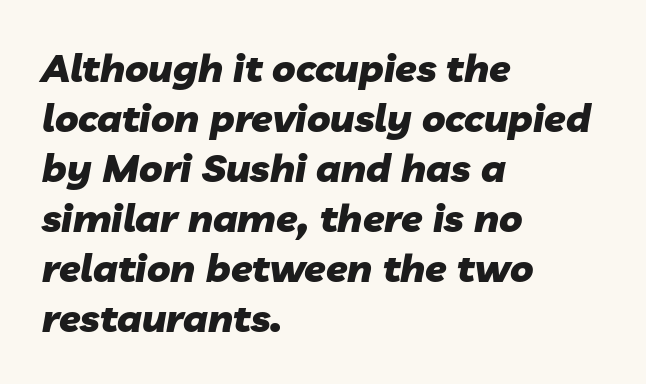
{"italic": "yes", "lean": "right", "slant_degrees": 10, "bold": "yes", "weight": "heavy", "width": "normal", "stroke_contrast": "low", "x_height": "medium", "monospaced": "no", "underline": "no", "align": "left", "line_spacing": "normal", "line_spacing_ratio": 1.28, "letter_spacing": "normal", "letter_spacing_em": 0.0, "glyph_px": 39}
